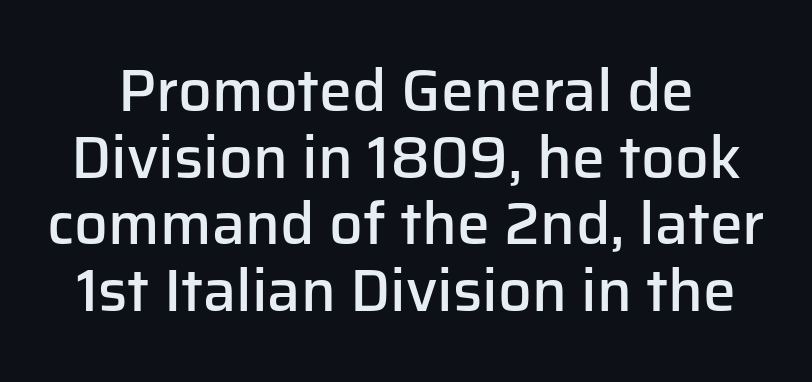
{"serif": "no", "italic": "no", "bold": "semi", "weight": "semibold", "width": "normal", "stroke_contrast": "low", "x_height": "medium", "monospaced": "no", "underline": "no", "line_spacing": "tight", "line_spacing_ratio": 1.13, "letter_spacing": "normal", "letter_spacing_em": 0.0, "glyph_px": 59}
